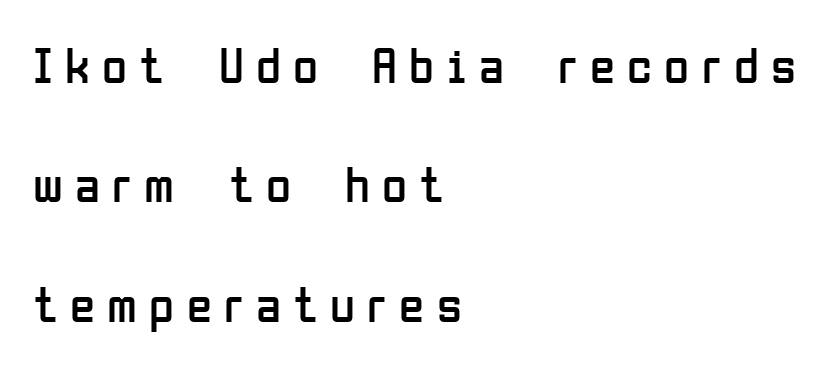
{"serif": "no", "italic": "no", "bold": "no", "weight": "regular", "width": "condensed", "stroke_contrast": "low", "x_height": "medium", "monospaced": "no", "underline": "no", "align": "left", "line_spacing": "loose", "line_spacing_ratio": 2.34, "letter_spacing": "wide", "letter_spacing_em": 0.24, "glyph_px": 51}
